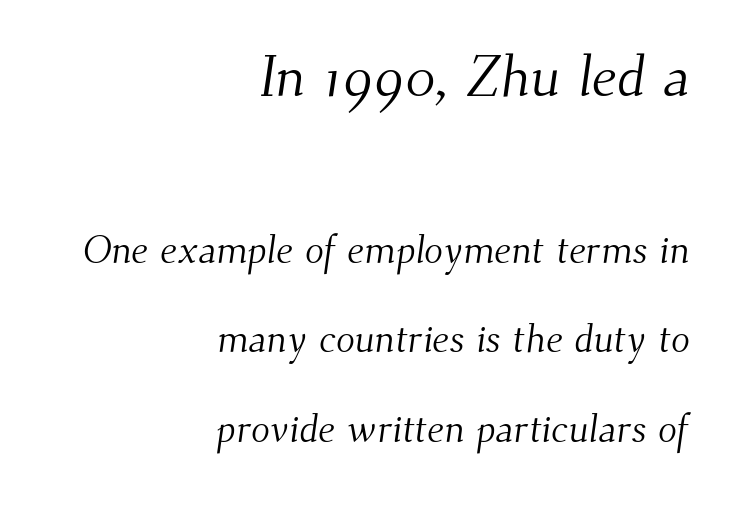
Q: Is the text bold? A: No.
Q: Is the typeface a serif or a sans-serif typeface? A: Serif.
Q: Is the text underlined? A: No.
Q: How is the paragraph aligned? A: Right-aligned.
Q: Is the spacing between letters normal or unusually wide? A: Normal.
Q: Is the spacing between lines tight, normal or loose? A: Loose.
Q: Which block of text is set in a larger size, the first (top) or the second (bottom)? A: The first (top) one.
Q: Width (condensed, normal, or wide)? A: Normal.
Q: Stroke contrast? A: Medium.
Q: x-height? A: Small.
Q: Monospaced? A: No.
